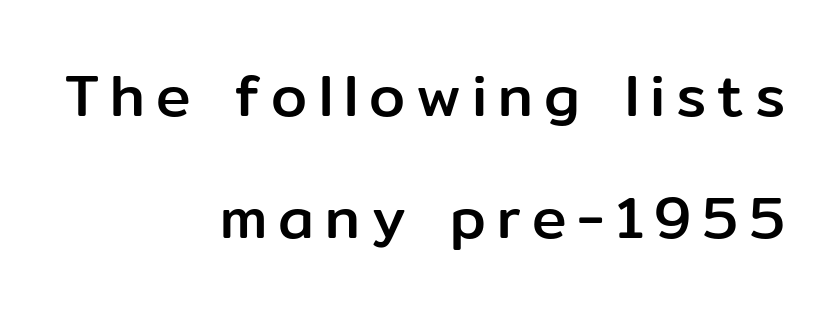
The image shows 58 px sans-serif type, upright; set right-aligned, loose line spacing (2.11x), not underlined; low stroke contrast and a medium x-height.
